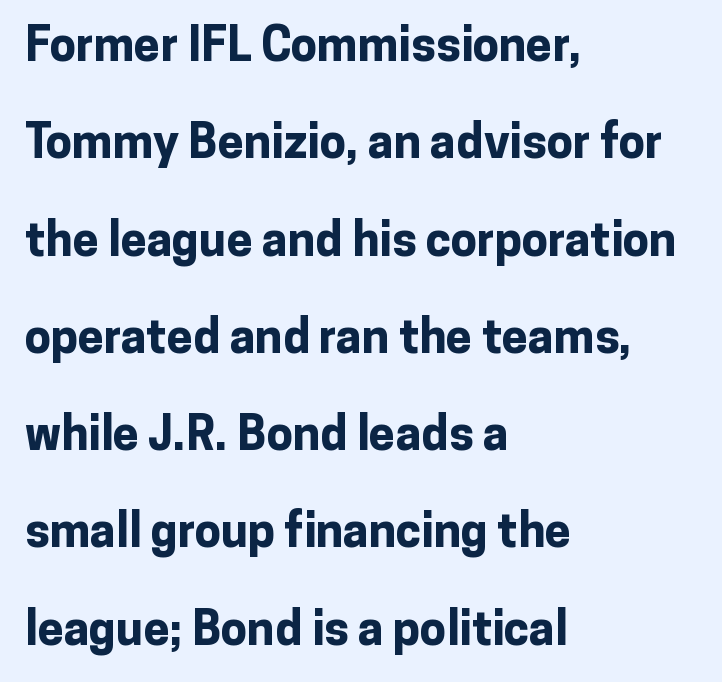
Teacher's note: observe the even left margin — that is flush-left alignment. The glyphs are unaccompanied by any horizontal stroke below them. These lines keep a tight, regular rhythm from letter to letter. These lines stand farther apart than default settings would place them. Is this a sans? Yes — the strokes have no serifs. Designer's note — italics off, roman on.
